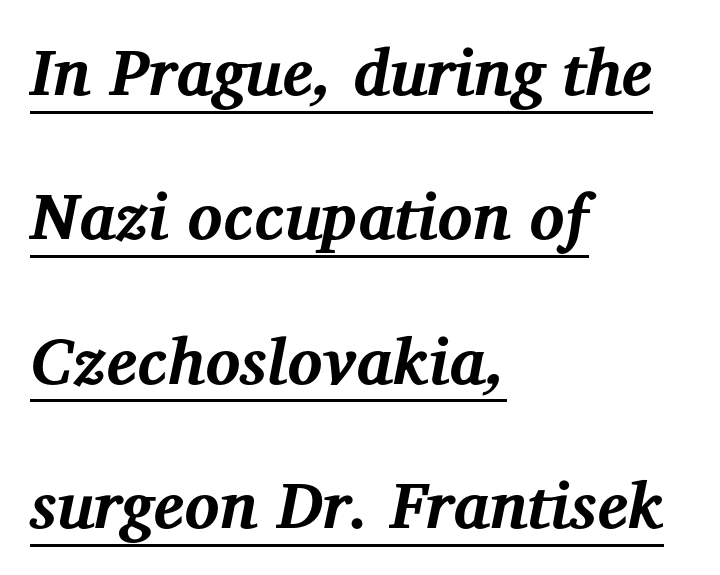
The block of text is sparse from top to bottom, with ample space between rows. In terms of weight, the rendering is a true, heavy bold. These lines are rendered in a variable-pitch font. The passage is arranged the way most books set body copy — flush left. Slanted lettering throughout. Standard letterfit; no display-style spreading of the glyphs.
